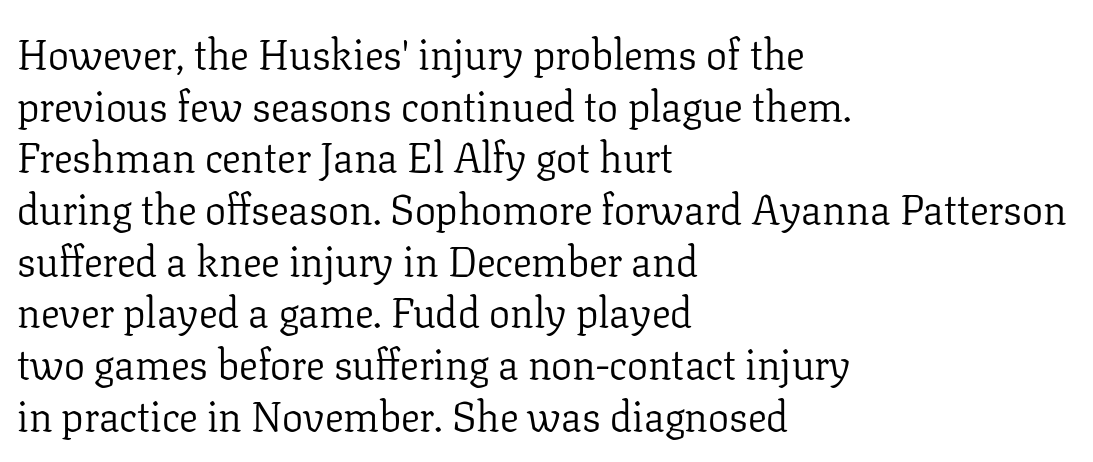
Q: Is the text bold? A: No.
Q: Is the text italic (slanted)? A: No, it is upright.
Q: Is the typeface a serif or a sans-serif typeface? A: Serif.
Q: Is the text underlined? A: No.
Q: How is the paragraph aligned? A: Left-aligned.
Q: Is the spacing between letters normal or unusually wide? A: Normal.
Q: Width (condensed, normal, or wide)? A: Normal.
Q: Stroke contrast? A: Low.
Q: x-height? A: Medium.
Q: Monospaced? A: No.
